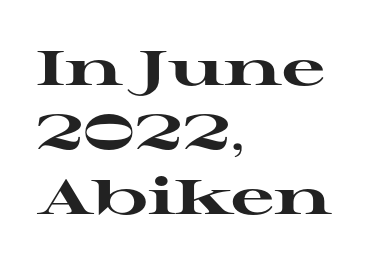
{"serif": "yes", "italic": "no", "bold": "yes", "weight": "heavy", "width": "wide", "stroke_contrast": "high", "x_height": "medium", "monospaced": "no", "underline": "no", "align": "left", "line_spacing": "normal", "line_spacing_ratio": 1.34, "letter_spacing": "normal", "letter_spacing_em": 0.0, "glyph_px": 48}
